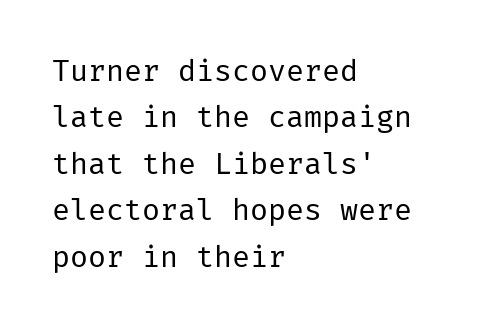
The image shows 30 px regular-weight sans-serif type, upright; set left-aligned, normal line spacing (1.55x), normal letter spacing, not underlined; low stroke contrast and a medium x-height.
